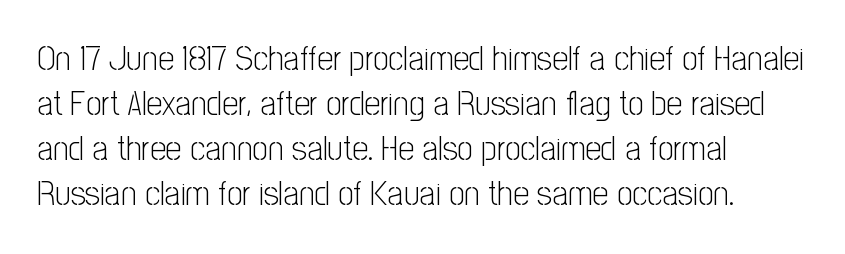
{"serif": "no", "italic": "no", "bold": "no", "weight": "light", "width": "condensed", "stroke_contrast": "low", "x_height": "medium", "monospaced": "no", "underline": "no", "align": "left", "line_spacing": "normal", "line_spacing_ratio": 1.29, "letter_spacing": "normal", "letter_spacing_em": 0.0, "glyph_px": 35}
